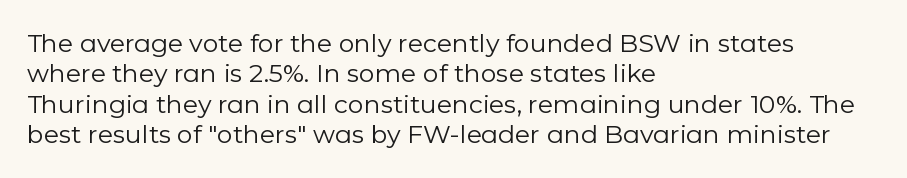
{"italic": "no", "bold": "no", "underline": "no", "align": "left", "line_spacing_ratio": 1.22, "letter_spacing": "normal", "letter_spacing_em": 0.0, "glyph_px": 25}
